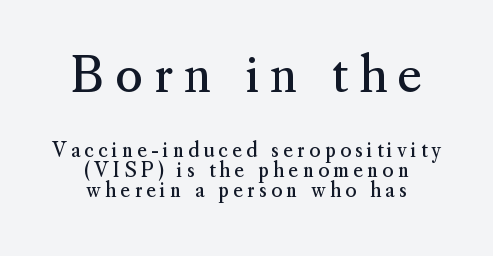
Q: Is the text bold? A: No.
Q: Is the text italic (slanted)? A: No, it is upright.
Q: Is the typeface a serif or a sans-serif typeface? A: Serif.
Q: Is the text underlined? A: No.
Q: How is the paragraph aligned? A: Centered.
Q: Is the spacing between letters normal or unusually wide? A: Unusually wide.
Q: Is the spacing between lines tight, normal or loose? A: Tight.
Q: Which block of text is set in a larger size, the first (top) or the second (bottom)? A: The first (top) one.
Q: Width (condensed, normal, or wide)? A: Normal.
Q: Stroke contrast? A: Medium.
Q: x-height? A: Small.
Q: Monospaced? A: No.
